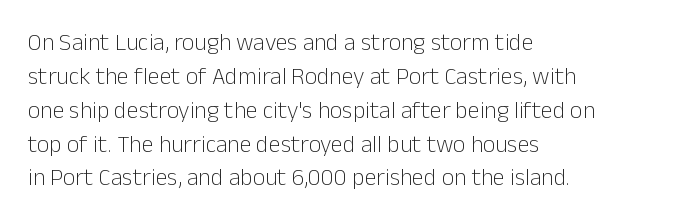
Decoration check: the copy has no underline. Teacher's note: observe the even left margin — that is flush-left alignment. Interline gaps are of average width in this sample. No chunkiness to these letters — they're not bold. These lines were composed using upright roman letters.
